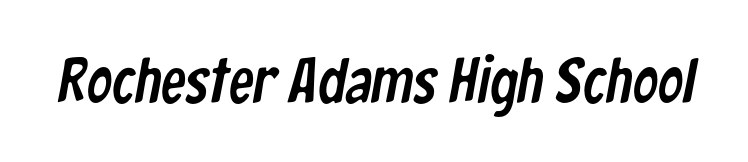
The image shows 63 px condensed sans-serif type; set normal letter spacing, not underlined; low stroke contrast and a medium x-height.
